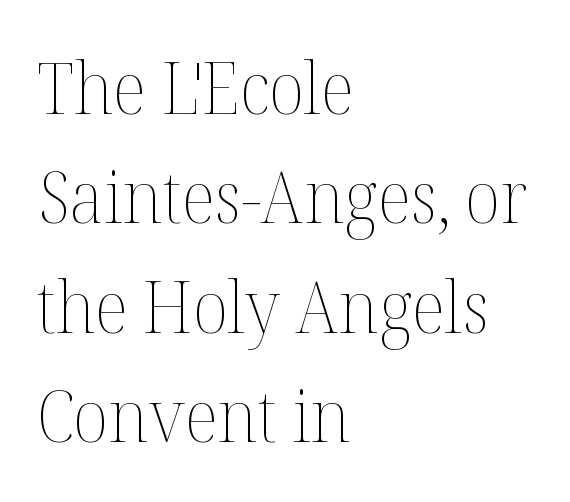
The image shows 72 px thin type, upright; set left-aligned, normal line spacing (1.52x), normal letter spacing, not underlined; medium stroke contrast and a medium x-height.
